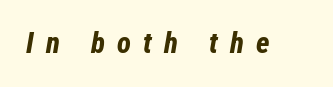
{"italic": "yes", "lean": "right", "slant_degrees": 12, "bold": "yes", "weight": "bold", "width": "condensed", "stroke_contrast": "low", "x_height": "medium", "monospaced": "no", "underline": "no", "letter_spacing": "wide", "letter_spacing_em": 0.42, "glyph_px": 29}
